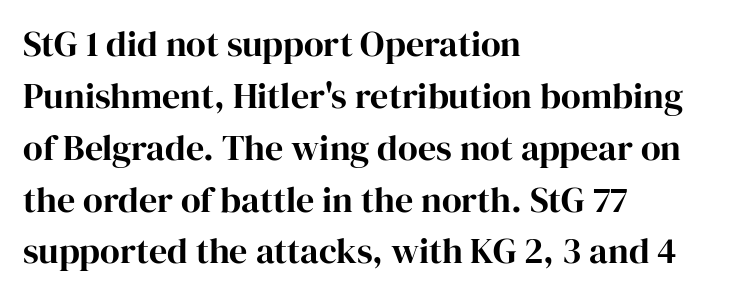
Spacing between characters is what you'd get straight out of the box. Does the leading feel generous? No, just average. The gap between lines stays unmarked. Look at the bottom of the vertical strokes: they flare into serifs here. Line starts are locked; line ends wander.
